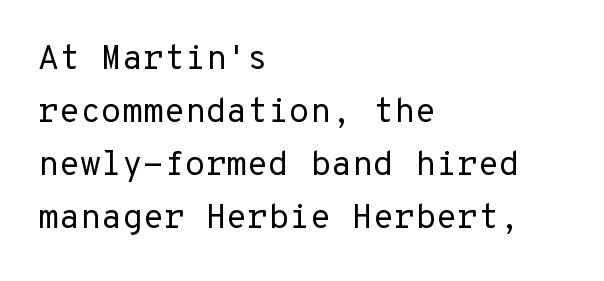
Line beginnings align vertically; line endings do not. Do the characters align in a grid? Yes, the font is monospaced. The specimen omits any rule beneath the text block's lines. On a weight scale, this lands at 450 or below. One glance says typical: line gaps are just what's usual.
